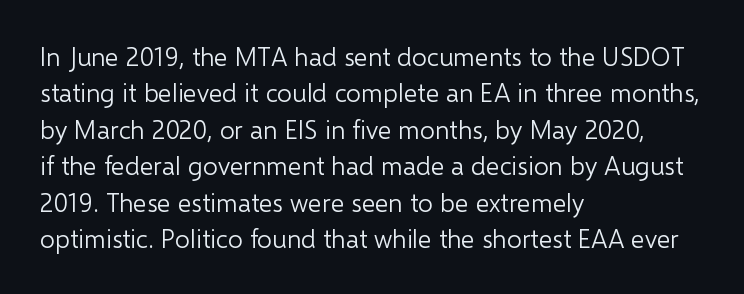
The image shows 26 px text type, upright; set left-aligned, normal line spacing (1.4x), normal letter spacing, not underlined.
